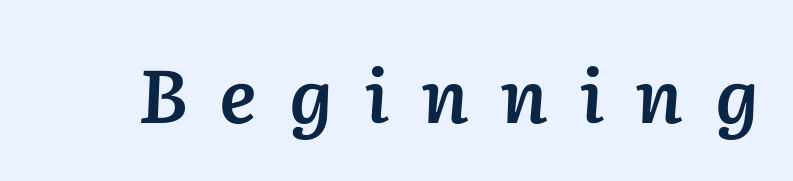
Q: Is the text bold? A: Semi-bold.
Q: Is the text italic (slanted)? A: Yes, it leans right by about 2 degrees.
Q: Is the text underlined? A: No.
Q: Is the spacing between letters normal or unusually wide? A: Unusually wide.
Q: Width (condensed, normal, or wide)? A: Normal.
Q: Stroke contrast? A: Low.
Q: x-height? A: Medium.
Q: Monospaced? A: No.
